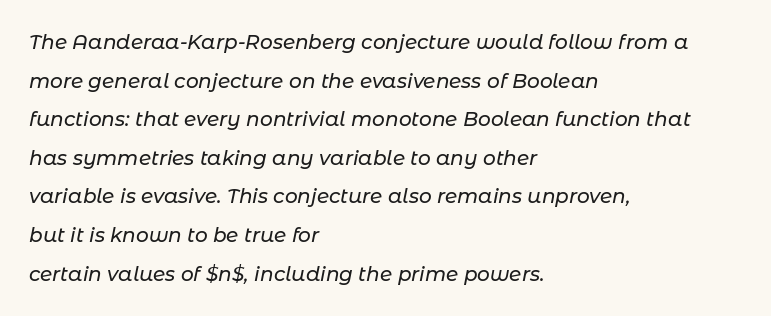
Q: Is the text italic (slanted)? A: Yes, it leans right by about 11 degrees.
Q: Is the text underlined? A: No.
Q: How is the paragraph aligned? A: Left-aligned.
Q: Is the spacing between letters normal or unusually wide? A: Normal.
Q: Is the spacing between lines tight, normal or loose? A: Loose.
